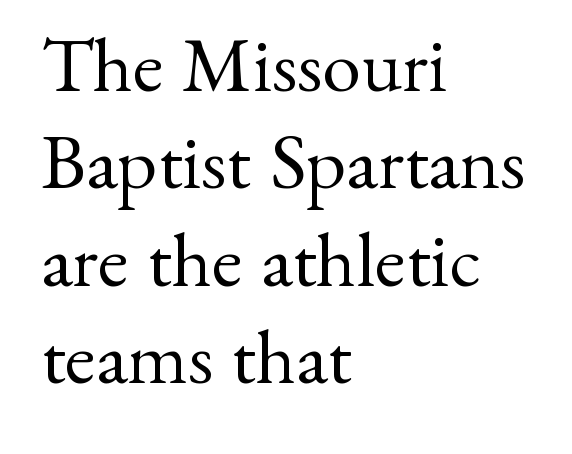
The image shows 78 px regular-weight serif type, upright; set left-aligned, normal line spacing (1.25x), normal letter spacing, not underlined; medium stroke contrast and a small x-height.
